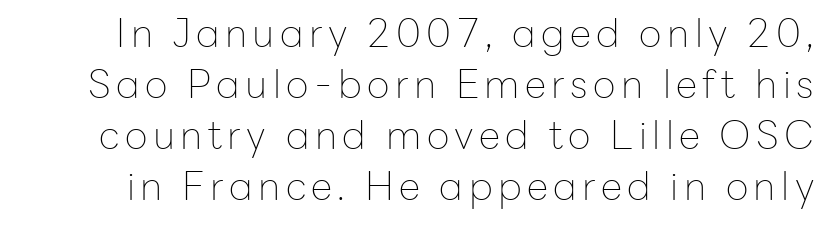
The image shows 39 px thin sans-serif type, upright; set normal line spacing (1.31x), not underlined; low stroke contrast and a medium x-height.
